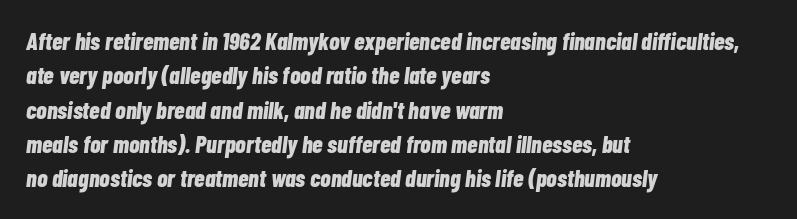
Short and long lines alike share a common starting point at left. The glyphs look as if they've been sheared to an angle. Does the weight exceed regular? Yes, all the way to bold. Has an underline been added? It has not.
